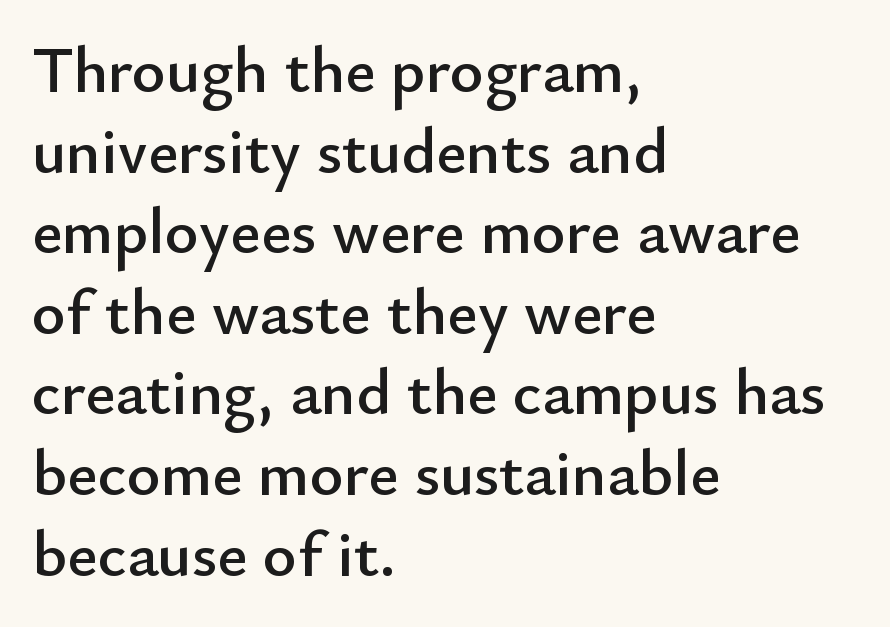
{"serif": "no", "italic": "no", "width": "normal", "stroke_contrast": "low", "x_height": "small", "monospaced": "no", "underline": "no", "align": "left", "line_spacing_ratio": 1.24, "letter_spacing": "normal", "letter_spacing_em": 0.0, "glyph_px": 65}
